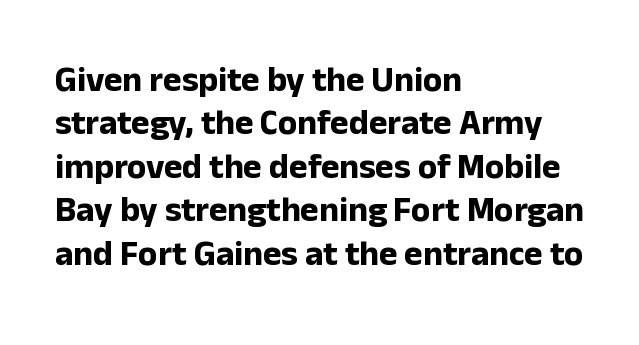
{"serif": "no", "italic": "no", "bold": "yes", "weight": "bold", "width": "normal", "stroke_contrast": "low", "x_height": "medium", "monospaced": "no", "underline": "no", "align": "left", "line_spacing_ratio": 1.24, "letter_spacing": "normal", "letter_spacing_em": 0.0, "glyph_px": 35}
